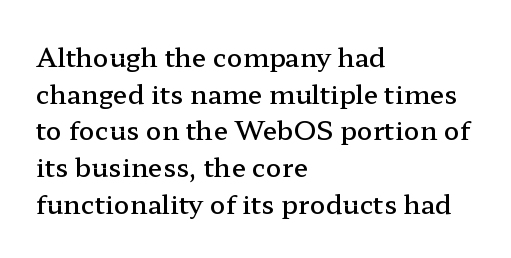
Every row of glyphs begins at an identical x-position on the left. Summary of weight: moderately heavy, a semibold. Evenly set lines give the paragraph a standard silhouette. In terms of letterspacing, this is plain default setting. When letters stand straight like this, we call the style roman or upright. The gap between lines stays unmarked.
